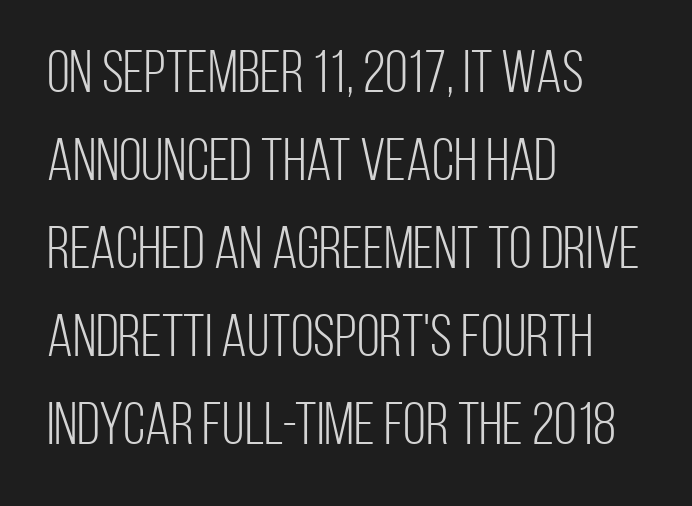
The image shows 59 px light, condensed sans-serif type, upright; set left-aligned, normal line spacing (1.49x), normal letter spacing, not underlined; low stroke contrast and a large x-height.
